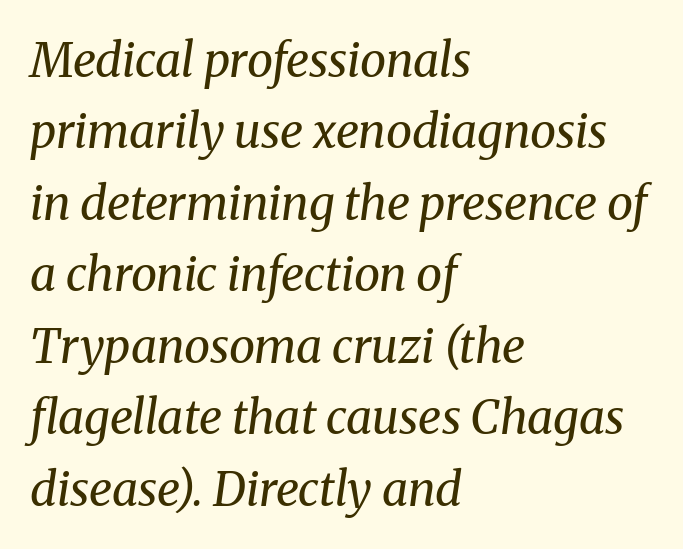
Q: Is the text bold? A: No.
Q: Is the text italic (slanted)? A: Yes, it leans right by about 8 degrees.
Q: Is the typeface a serif or a sans-serif typeface? A: Serif.
Q: Is the text underlined? A: No.
Q: How is the paragraph aligned? A: Left-aligned.
Q: Is the spacing between letters normal or unusually wide? A: Normal.
Q: Is the spacing between lines tight, normal or loose? A: Normal.
Q: Width (condensed, normal, or wide)? A: Normal.
Q: Stroke contrast? A: Medium.
Q: x-height? A: Medium.
Q: Monospaced? A: No.
